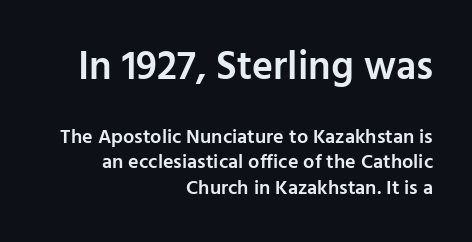
The tracking reads as untouched default to a designer's eye. Regarding serifs, this sample does without them. Each letter keeps its own natural width here, so spacing adapts to shape. The string is rendered with underlining switched off.
